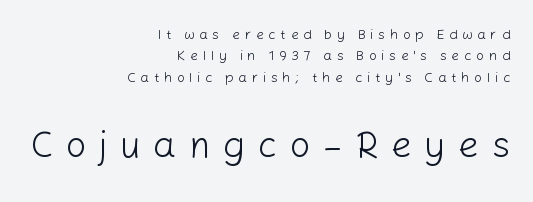
{"serif": "no", "italic": "no", "bold": "no", "weight": "light", "width": "normal", "stroke_contrast": "low", "x_height": "medium", "monospaced": "no", "underline": "no", "align": "right", "line_spacing": "normal", "line_spacing_ratio": 1.53, "letter_spacing": "wide", "letter_spacing_em": 0.33, "larger_block": "second", "size_ratio": 2.64, "glyph_px": 37}
